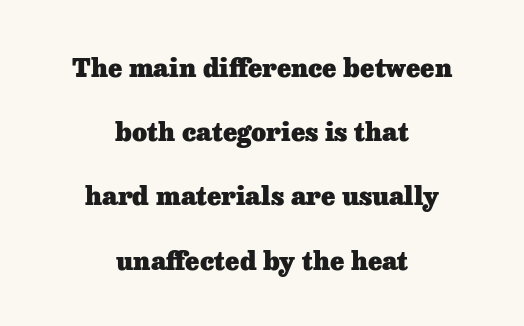
The image shows 26 px bold type, upright; set centered, loose line spacing (2.47x), normal letter spacing, not underlined.
